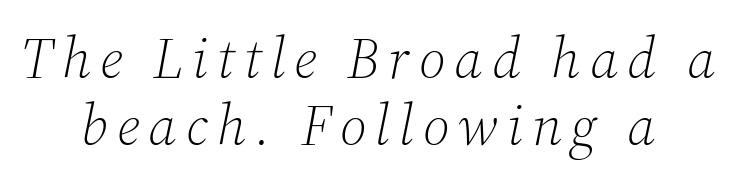
Q: Is the text bold? A: No.
Q: Is the text italic (slanted)? A: Yes, it leans right by about 12 degrees.
Q: Is the typeface a serif or a sans-serif typeface? A: Serif.
Q: Is the text underlined? A: No.
Q: How is the paragraph aligned? A: Centered.
Q: Width (condensed, normal, or wide)? A: Normal.
Q: Stroke contrast? A: Medium.
Q: x-height? A: Medium.
Q: Monospaced? A: No.
